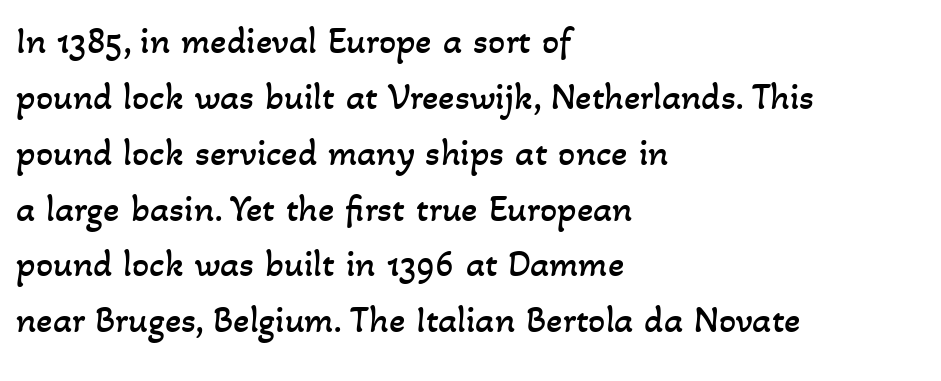
{"bold": "no", "weight": "regular", "width": "normal", "stroke_contrast": "low", "x_height": "small", "monospaced": "no", "underline": "no", "align": "left", "line_spacing": "normal", "line_spacing_ratio": 1.47, "letter_spacing": "normal", "letter_spacing_em": 0.0, "glyph_px": 38}
